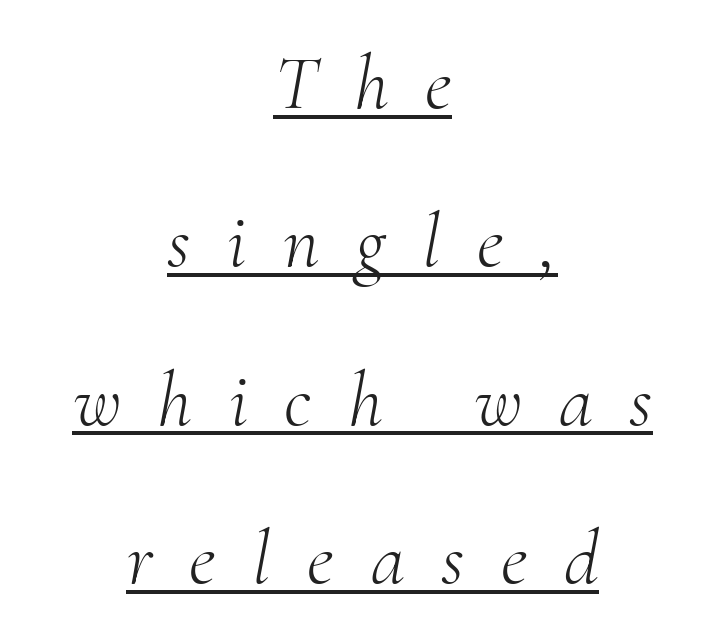
Notice how a bar underscores the lettering throughout. Baseline-to-baseline distance is far greater than the letter height. This sample has the flowing, uneven cadence of proportional lettering. Does the lettering tilt? It does — this is italic. The letterforms stand isolated, each surrounded by extra space.
